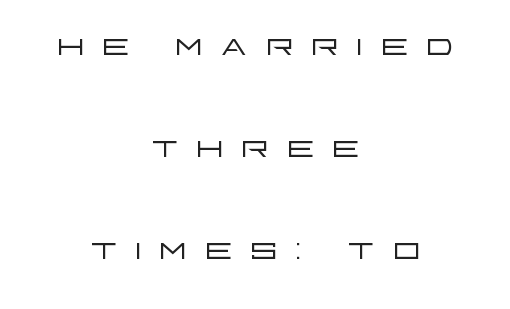
Q: Is the text bold? A: No.
Q: Is the text italic (slanted)? A: No, it is upright.
Q: Is the typeface a serif or a sans-serif typeface? A: Sans-serif.
Q: Is the text underlined? A: No.
Q: How is the paragraph aligned? A: Centered.
Q: Is the spacing between letters normal or unusually wide? A: Unusually wide.
Q: Is the spacing between lines tight, normal or loose? A: Loose.
Q: Width (condensed, normal, or wide)? A: Wide.
Q: Stroke contrast? A: Low.
Q: x-height? A: Large.
Q: Monospaced? A: No.
